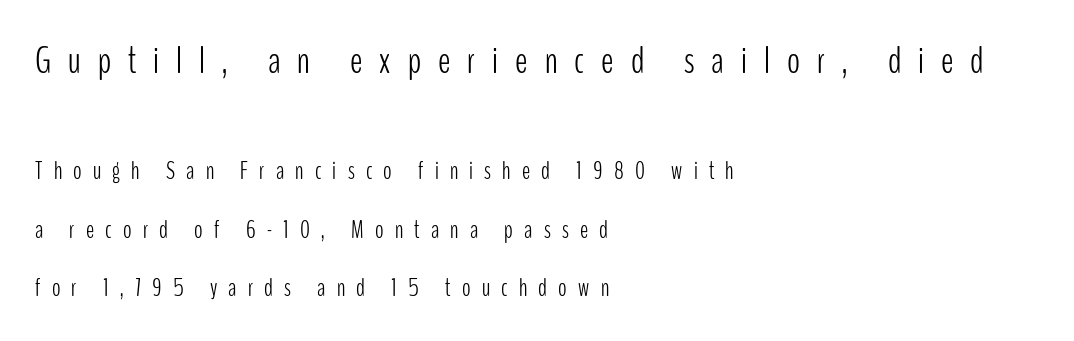
Q: Is the text bold? A: No.
Q: Is the text italic (slanted)? A: No, it is upright.
Q: Is the typeface a serif or a sans-serif typeface? A: Sans-serif.
Q: Is the text underlined? A: No.
Q: How is the paragraph aligned? A: Left-aligned.
Q: Is the spacing between letters normal or unusually wide? A: Unusually wide.
Q: Is the spacing between lines tight, normal or loose? A: Loose.
Q: Which block of text is set in a larger size, the first (top) or the second (bottom)? A: The first (top) one.
Q: Width (condensed, normal, or wide)? A: Condensed.
Q: Stroke contrast? A: Low.
Q: x-height? A: Medium.
Q: Monospaced? A: No.
